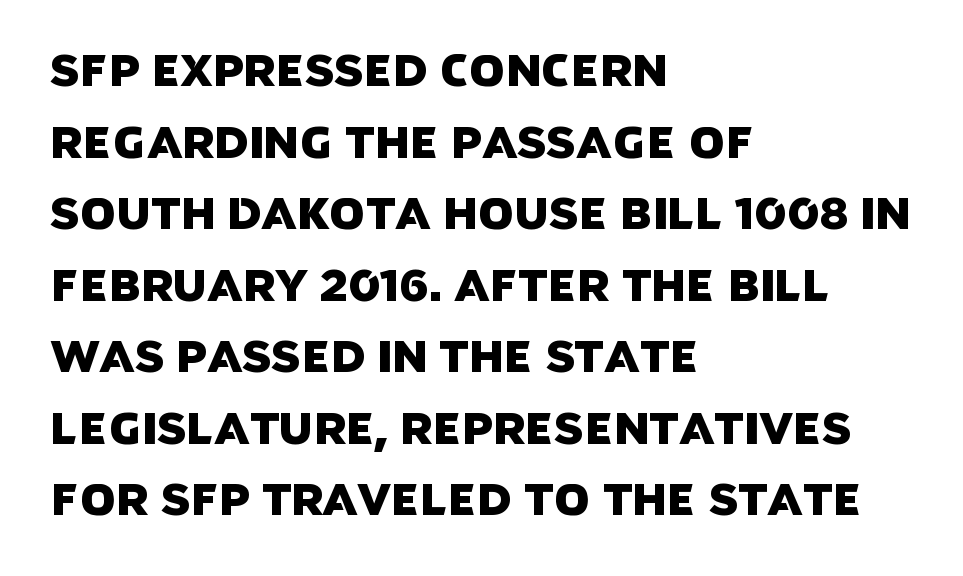
{"serif": "no", "width": "normal", "stroke_contrast": "low", "x_height": "large", "monospaced": "no", "underline": "no", "align": "left", "line_spacing": "normal", "line_spacing_ratio": 1.59, "letter_spacing": "normal", "letter_spacing_em": 0.0, "glyph_px": 45}
